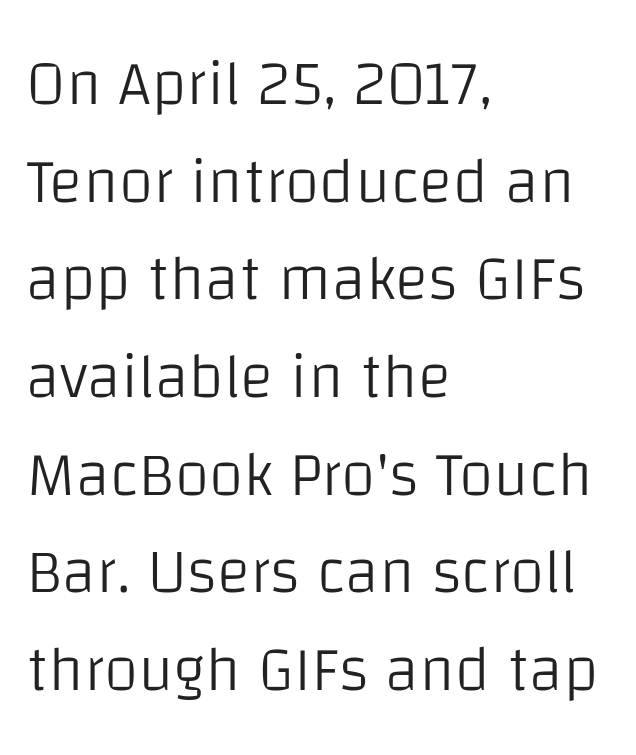
{"serif": "no", "italic": "no", "bold": "no", "weight": "light", "width": "normal", "stroke_contrast": "low", "x_height": "large", "monospaced": "no", "underline": "no", "align": "left", "line_spacing": "normal", "line_spacing_ratio": 1.55, "letter_spacing": "normal", "letter_spacing_em": 0.0, "glyph_px": 63}
